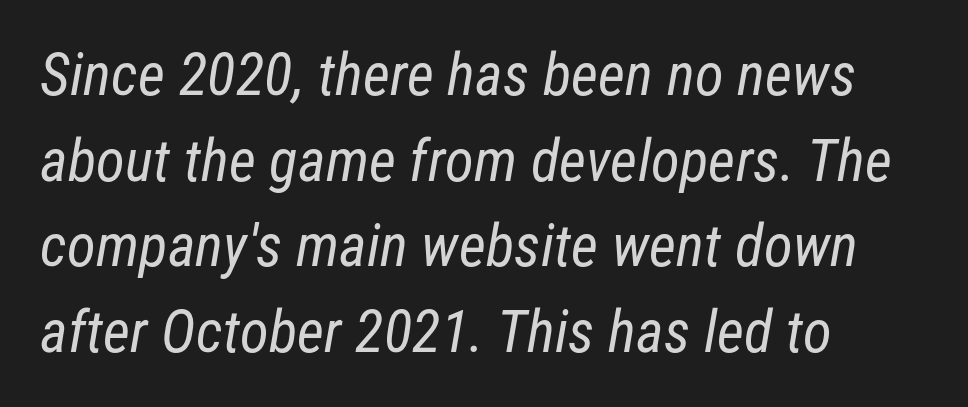
{"serif": "no", "bold": "no", "weight": "regular", "width": "condensed", "stroke_contrast": "low", "x_height": "medium", "monospaced": "no", "underline": "no", "align": "left", "line_spacing": "normal", "line_spacing_ratio": 1.45, "letter_spacing": "normal", "letter_spacing_em": 0.0, "glyph_px": 59}
